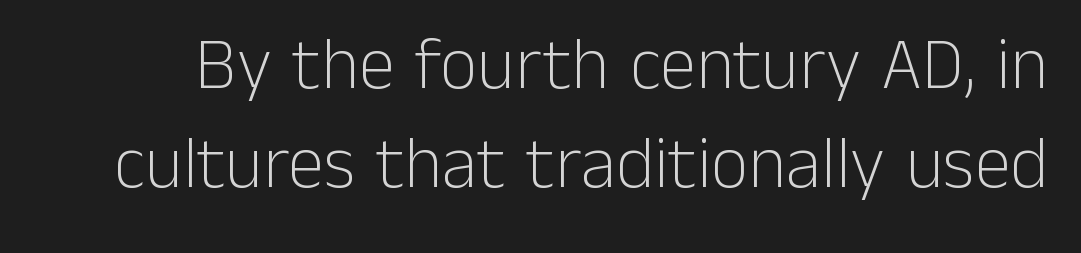
The designer left line spacing at the default. Ascenders rise straight up at ninety degrees. Is this a fixed-width face? No — the glyphs have proportional, varying widths. The rendering keeps characters at their native spacing.
